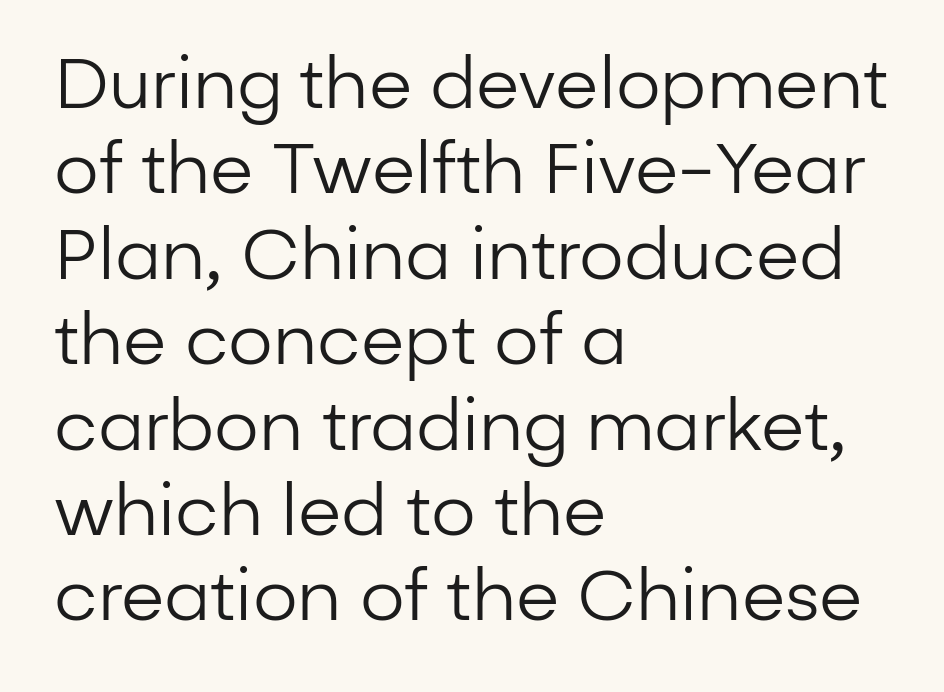
The image shows 70 px regular-weight sans-serif type, upright; set left-aligned, line spacing 1.22x, normal letter spacing, not underlined; low stroke contrast and a medium x-height.
